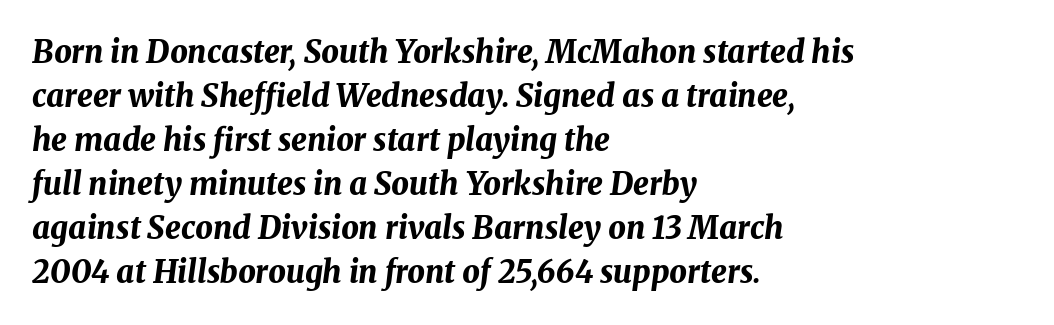
The image shows 31 px bold type, italic (leaning right); set left-aligned, normal line spacing (1.42x), normal letter spacing, not underlined; medium stroke contrast and a medium x-height.
